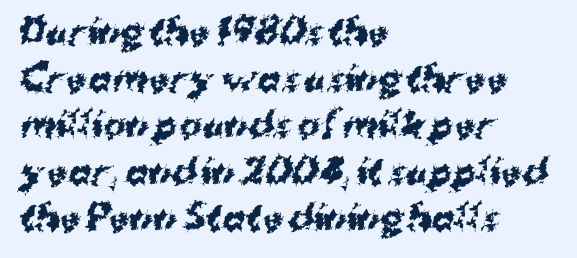
{"serif": "no", "bold": "yes", "weight": "bold", "width": "normal", "stroke_contrast": "medium", "x_height": "medium", "monospaced": "no", "underline": "no", "align": "left", "line_spacing": "normal", "line_spacing_ratio": 1.37, "letter_spacing": "normal", "letter_spacing_em": 0.0, "glyph_px": 34}
